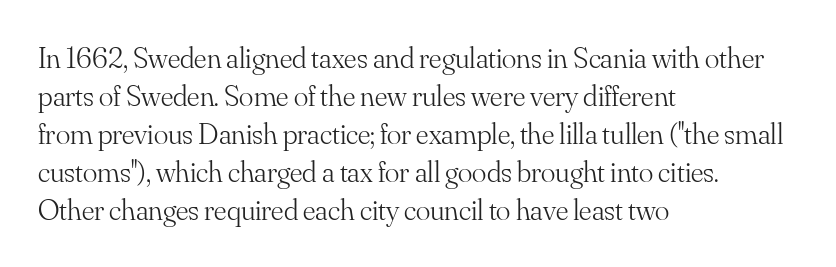
Q: Is the text bold? A: No.
Q: Is the text italic (slanted)? A: No, it is upright.
Q: Is the typeface a serif or a sans-serif typeface? A: Serif.
Q: Is the text underlined? A: No.
Q: How is the paragraph aligned? A: Left-aligned.
Q: Is the spacing between letters normal or unusually wide? A: Normal.
Q: Is the spacing between lines tight, normal or loose? A: Normal.
Q: Width (condensed, normal, or wide)? A: Normal.
Q: Stroke contrast? A: Medium.
Q: x-height? A: Small.
Q: Monospaced? A: No.
